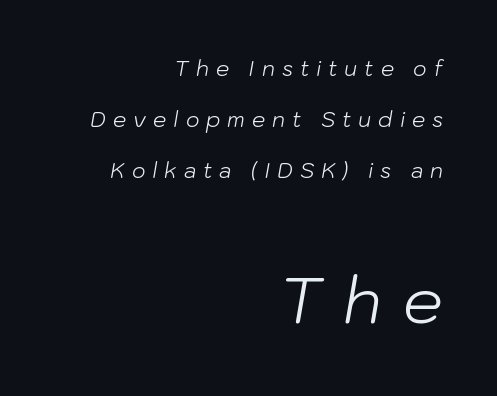
These two chunks differ in scale, with the bottom chunk taking the larger measure. Short note: letters widely spaced. The axis of the letterforms is tilted away from vertical. Type without underlining. These lines stand farther apart than default settings would place them. A typesetter would call this proportional, since set widths differ per character.
